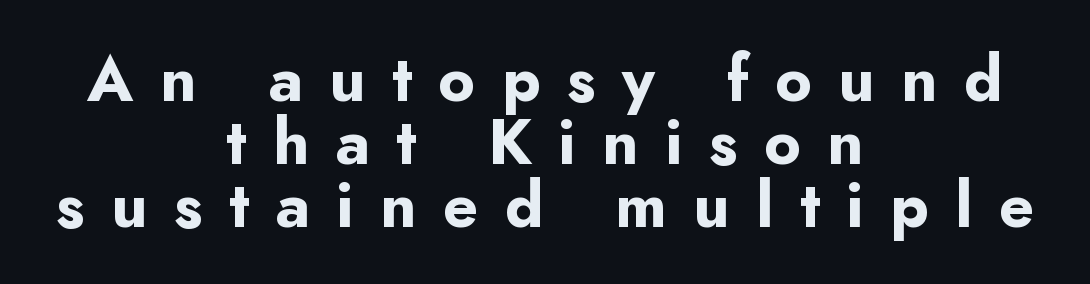
{"serif": "no", "italic": "no", "bold": "yes", "weight": "bold", "width": "normal", "stroke_contrast": "low", "x_height": "small", "monospaced": "no", "underline": "no", "align": "center", "line_spacing": "tight", "line_spacing_ratio": 1.0, "letter_spacing": "wide", "letter_spacing_em": 0.42, "glyph_px": 63}
